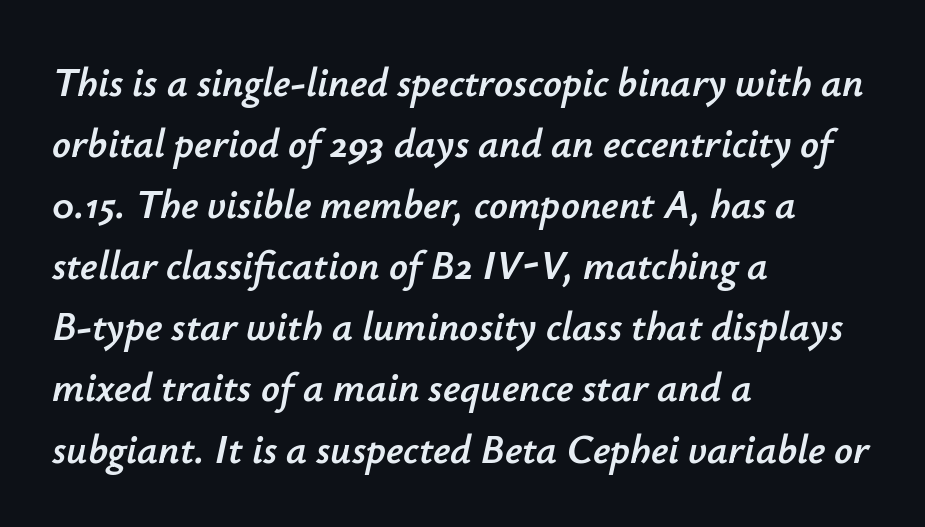
Q: Is the text italic (slanted)? A: Yes, it leans right by about 12 degrees.
Q: Is the text underlined? A: No.
Q: How is the paragraph aligned? A: Left-aligned.
Q: Is the spacing between letters normal or unusually wide? A: Normal.
Q: Is the spacing between lines tight, normal or loose? A: Normal.
Q: Width (condensed, normal, or wide)? A: Normal.
Q: Stroke contrast? A: Low.
Q: x-height? A: Small.
Q: Monospaced? A: No.
